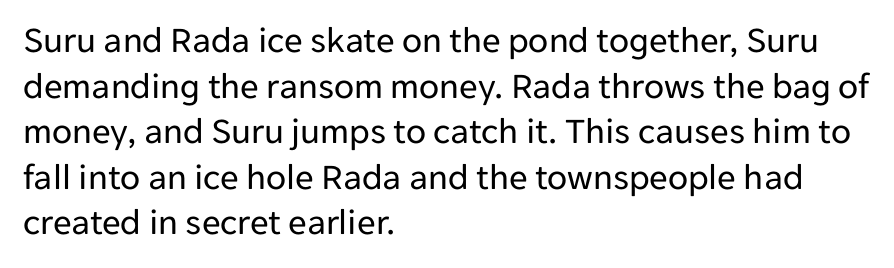
The image shows 37 px regular-weight sans-serif type, upright; set left-aligned, line spacing 1.23x, normal letter spacing, not underlined; low stroke contrast and a medium x-height.
